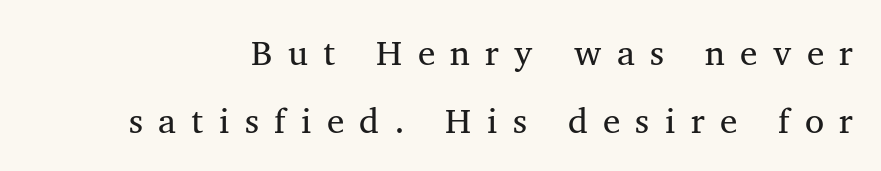
Q: Is the text bold? A: No.
Q: Is the typeface a serif or a sans-serif typeface? A: Serif.
Q: Is the text underlined? A: No.
Q: Is the spacing between letters normal or unusually wide? A: Unusually wide.
Q: Is the spacing between lines tight, normal or loose? A: Loose.
Q: Width (condensed, normal, or wide)? A: Normal.
Q: Stroke contrast? A: Medium.
Q: x-height? A: Medium.
Q: Monospaced? A: No.
